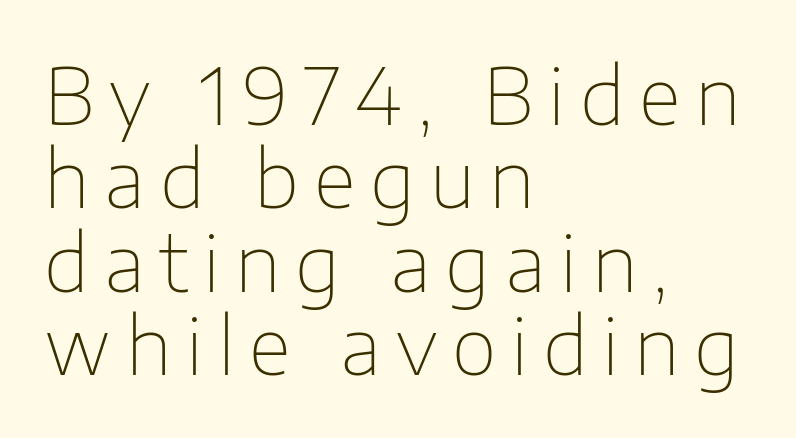
Visually the block forms a straight wall on the left and a jagged coastline on the right. How would I describe the line gaps? Narrow and economical. This is the regular roman posture of the typeface. To sum up the face: it is a sans, with no serifs. Do the characters align in a grid? No, the font is proportional.
